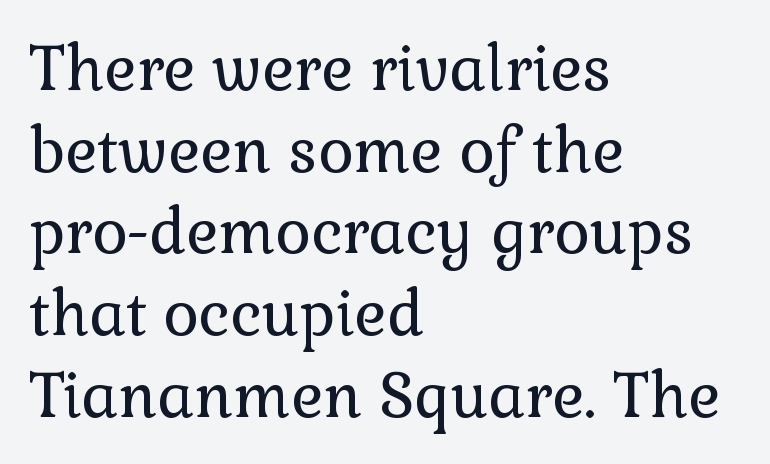
The image shows 61 px regular-weight serif type, upright; set left-aligned, normal line spacing (1.34x), normal letter spacing, not underlined; low stroke contrast and a medium x-height.
